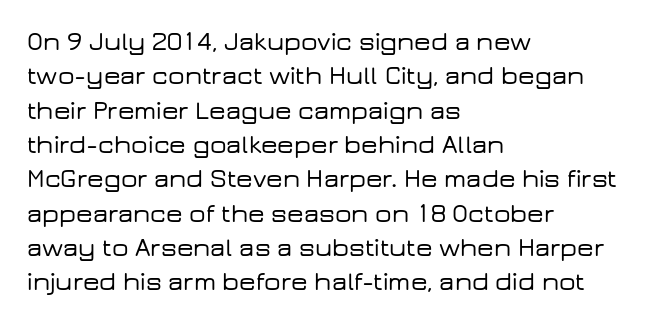
Here the glyphs are tracked normally, forming tight word shapes. Notice how the passage keeps a crisp vertical edge on the left only. A normal amount of white space separates one row of letters from the next. The string is rendered with underlining switched off.
